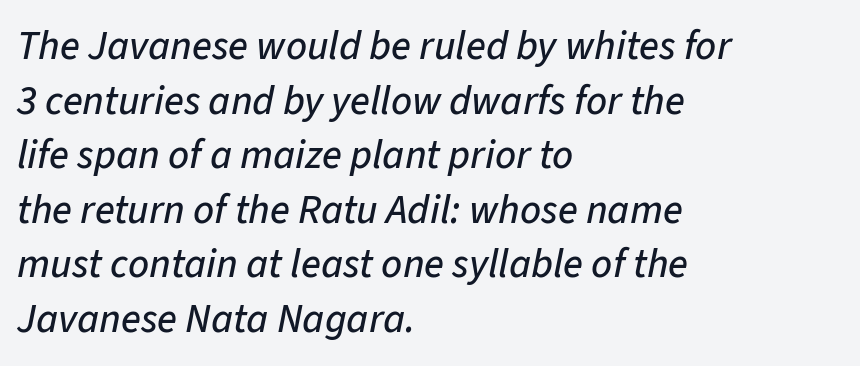
Q: Is the text italic (slanted)? A: Yes, it leans right by about 11 degrees.
Q: Is the text underlined? A: No.
Q: How is the paragraph aligned? A: Left-aligned.
Q: Is the spacing between letters normal or unusually wide? A: Normal.
Q: Is the spacing between lines tight, normal or loose? A: Normal.
Q: Width (condensed, normal, or wide)? A: Normal.
Q: Stroke contrast? A: Low.
Q: x-height? A: Medium.
Q: Monospaced? A: No.
